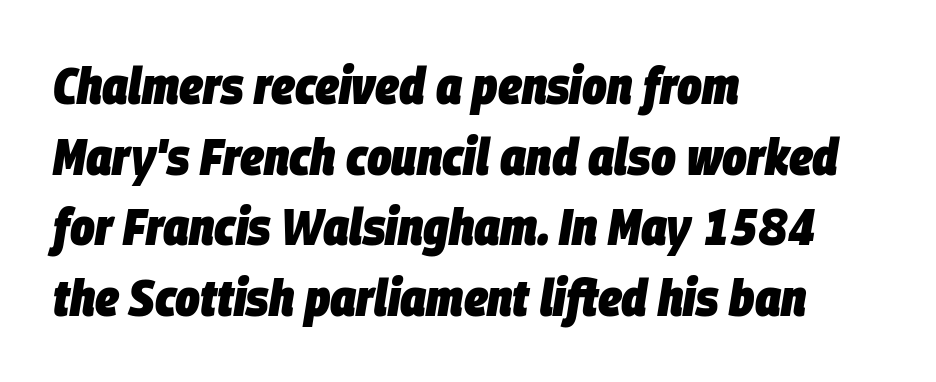
Is there much room between lines? A standard amount, neither cramped nor airy. Horizontal alignment here is leftward, the default for most running prose. The passage shown leans; its letterforms are oblique. Just letters on the line, the space beneath them empty. Honestly, the letter spacing is just normal — you wouldn't notice it. Think of a printed novel: that variable character pitch is what you see here.
